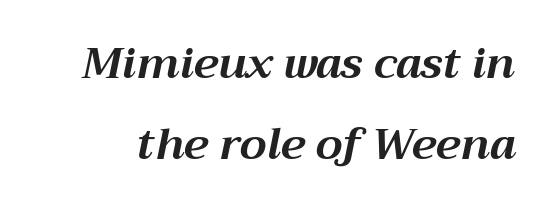
{"italic": "yes", "lean": "right", "slant_degrees": 12, "bold": "yes", "weight": "bold", "width": "normal", "stroke_contrast": "medium", "x_height": "medium", "monospaced": "no", "underline": "no", "line_spacing_ratio": 1.88, "letter_spacing": "normal", "letter_spacing_em": 0.0, "glyph_px": 43}
